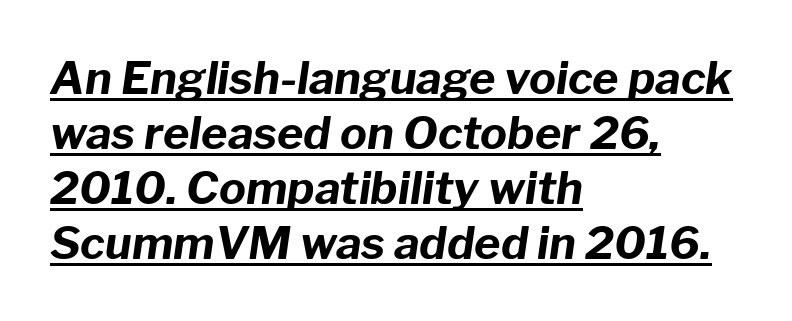
{"italic": "yes", "lean": "right", "slant_degrees": 8, "bold": "yes", "weight": "bold", "width": "normal", "stroke_contrast": "low", "x_height": "medium", "monospaced": "no", "underline": "yes", "align": "left", "line_spacing_ratio": 1.22, "letter_spacing": "normal", "letter_spacing_em": 0.0, "glyph_px": 45}
